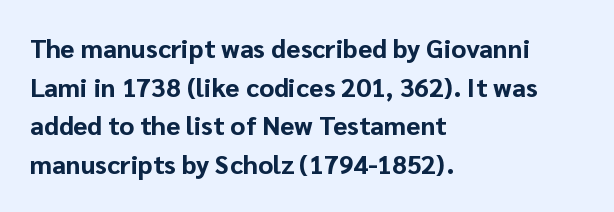
{"italic": "no", "bold": "yes", "underline": "no", "align": "left", "line_spacing": "normal", "line_spacing_ratio": 1.49, "letter_spacing": "normal", "letter_spacing_em": 0.0, "glyph_px": 26}
